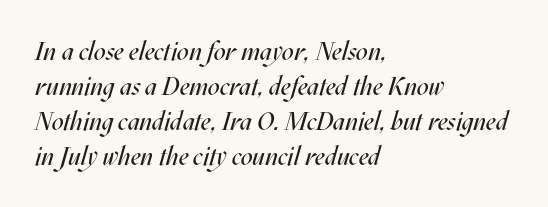
Q: Is the text bold? A: No.
Q: Is the text italic (slanted)? A: Yes, it leans right by about 17 degrees.
Q: Is the text underlined? A: No.
Q: How is the paragraph aligned? A: Left-aligned.
Q: Is the spacing between letters normal or unusually wide? A: Normal.
Q: Is the spacing between lines tight, normal or loose? A: Normal.
